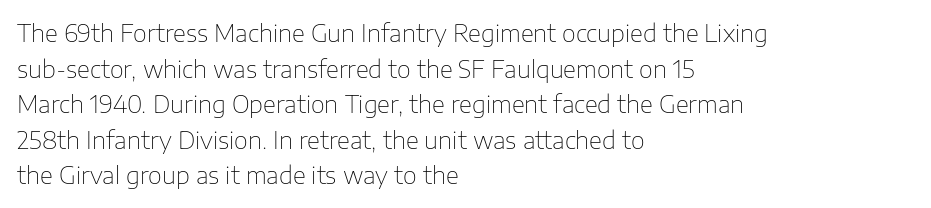
{"italic": "no", "bold": "no", "underline": "no", "align": "left", "line_spacing": "normal", "line_spacing_ratio": 1.48, "letter_spacing": "normal", "letter_spacing_em": 0.0, "glyph_px": 24}
